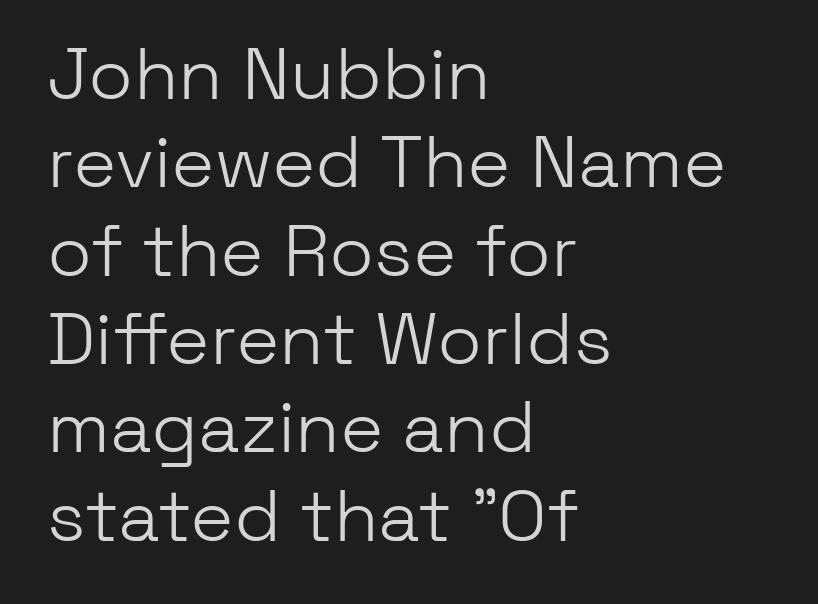
A typesetter would mark this as roman, not italic. These lines are rendered in a variable-pitch font. Rule under the text: the space is simply empty. Tracking here is standard; glyphs follow each other at the usual distance. Typographically, this falls in the sans-serif category.
